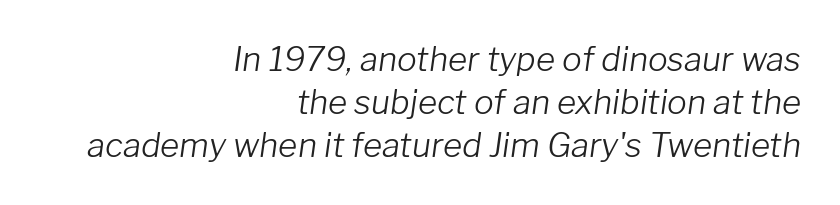
The image shows 33 px light type, italic (leaning right); set right-aligned, normal line spacing (1.3x), normal letter spacing, not underlined; low stroke contrast and a medium x-height.
